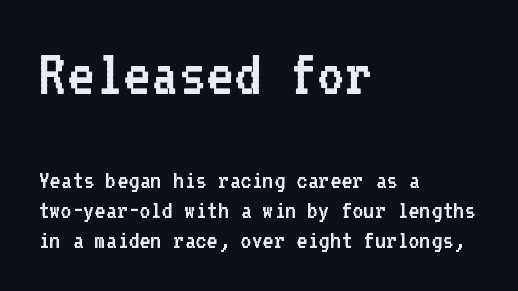
The typesetter chose a ragged-right arrangement here. Looks like terminal output: every glyph gets an equal slot. The passage shown has conventional tracking throughout. Horizontal bands of white between lines are thin slivers. Lines of text with bare space underneath. This rendering employs a face without finishing strokes, i.e., a sans-serif.
